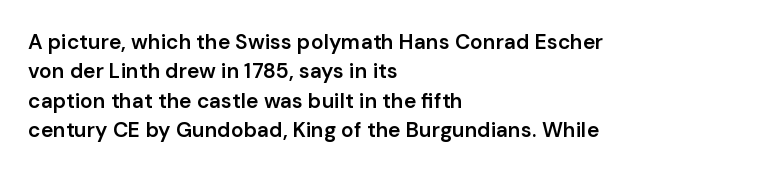
Q: Is the text bold? A: Semi-bold.
Q: Is the text italic (slanted)? A: No, it is upright.
Q: Is the text underlined? A: No.
Q: How is the paragraph aligned? A: Left-aligned.
Q: Is the spacing between letters normal or unusually wide? A: Normal.
Q: Is the spacing between lines tight, normal or loose? A: Normal.
